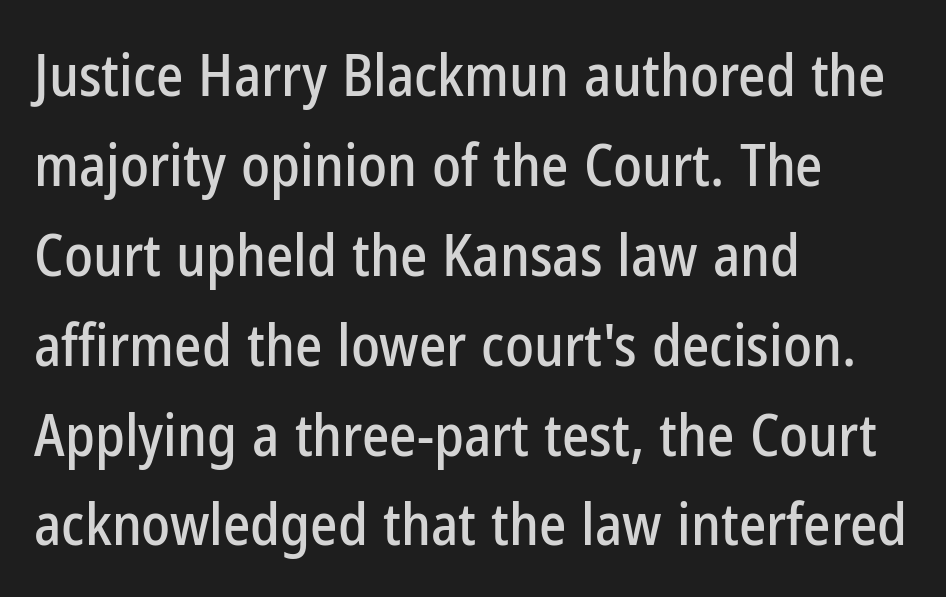
{"serif": "no", "italic": "no", "width": "condensed", "stroke_contrast": "low", "x_height": "medium", "monospaced": "no", "underline": "no", "align": "left", "line_spacing": "normal", "line_spacing_ratio": 1.55, "letter_spacing": "normal", "letter_spacing_em": 0.0, "glyph_px": 58}
